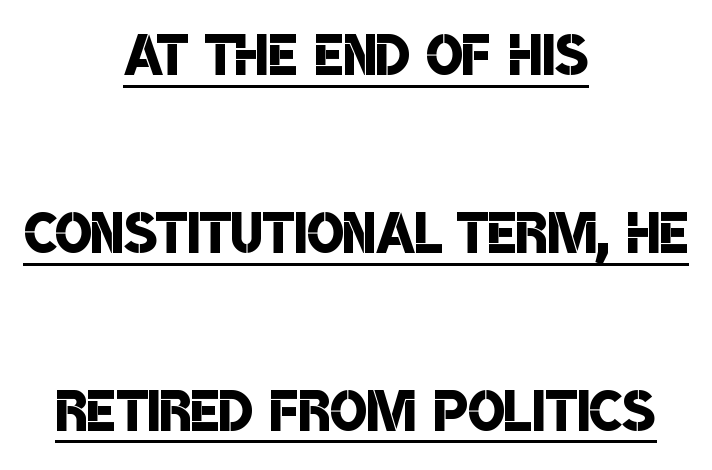
These lines stand farther apart than default settings would place them. Each letter keeps its own natural width here, so spacing adapts to shape. This rendering features underlined lettering. Words appear dense and cohesive because spacing is normal.
